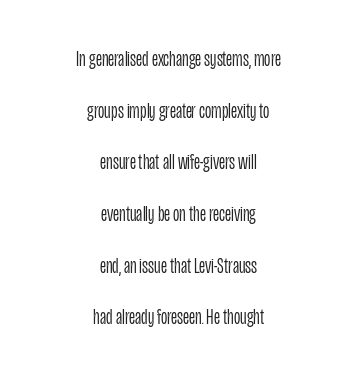
{"italic": "no", "bold": "no", "underline": "no", "align": "center", "line_spacing": "loose", "line_spacing_ratio": 2.35, "letter_spacing": "normal", "letter_spacing_em": 0.0, "glyph_px": 22}
